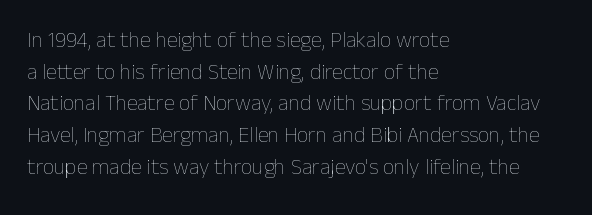
The image shows 22 px text type, upright; set left-aligned, normal line spacing (1.44x), normal letter spacing, not underlined.
